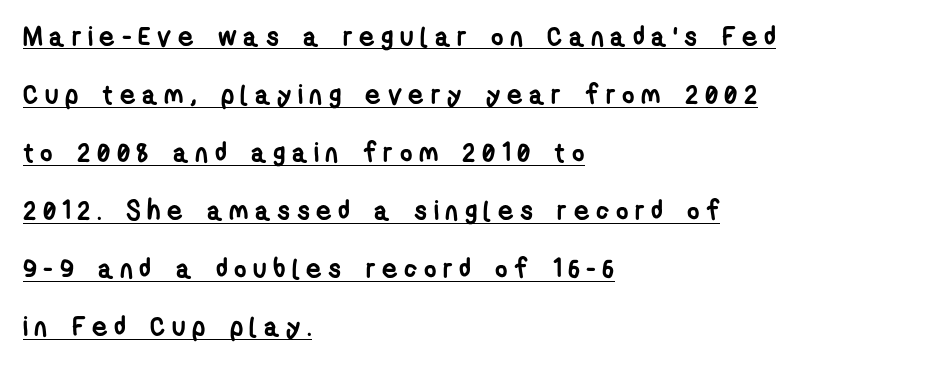
This sample uses expanded letter spacing, leaving extra air between glyphs. A dark, heavy texture on the line: the type is bold. These lines stand farther apart than default settings would place them. The passage shown is underscored from start to finish.
